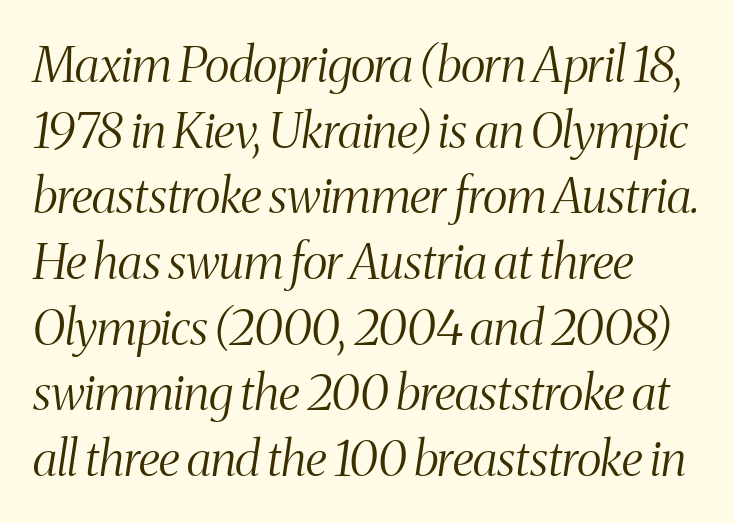
{"serif": "yes", "italic": "yes", "lean": "right", "slant_degrees": 8, "bold": "no", "weight": "light", "width": "condensed", "stroke_contrast": "medium", "x_height": "medium", "monospaced": "no", "underline": "no", "align": "left", "line_spacing": "normal", "line_spacing_ratio": 1.34, "letter_spacing": "normal", "letter_spacing_em": 0.0, "glyph_px": 49}
